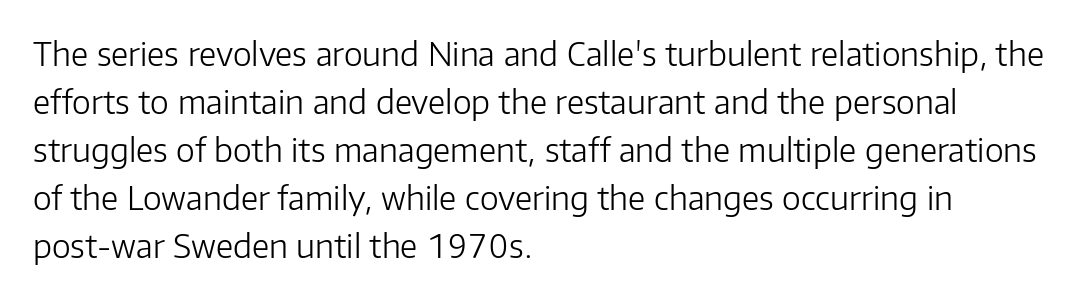
The image shows 32 px light sans-serif type, upright; set left-aligned, normal line spacing (1.5x), normal letter spacing, not underlined; low stroke contrast and a medium x-height.
